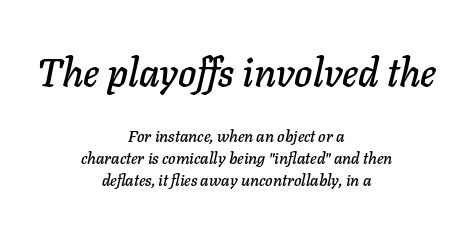
{"italic": "yes", "lean": "right", "slant_degrees": 11, "width": "normal", "stroke_contrast": "low", "x_height": "medium", "monospaced": "no", "underline": "no", "align": "center", "line_spacing": "normal", "line_spacing_ratio": 1.36, "letter_spacing": "normal", "letter_spacing_em": 0.0, "larger_block": "first", "size_ratio": 2.44, "glyph_px": 39}
